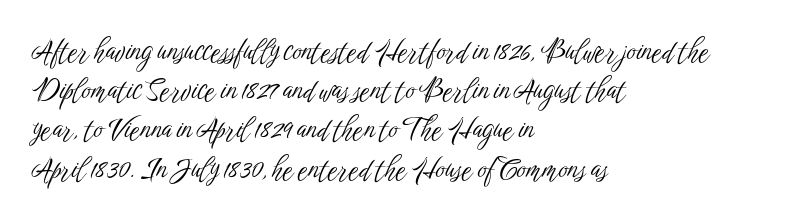
{"serif": "no", "bold": "no", "weight": "light", "width": "condensed", "stroke_contrast": "low", "x_height": "medium", "monospaced": "no", "underline": "no", "align": "left", "line_spacing": "normal", "line_spacing_ratio": 1.4, "letter_spacing": "normal", "letter_spacing_em": 0.0, "glyph_px": 28}
